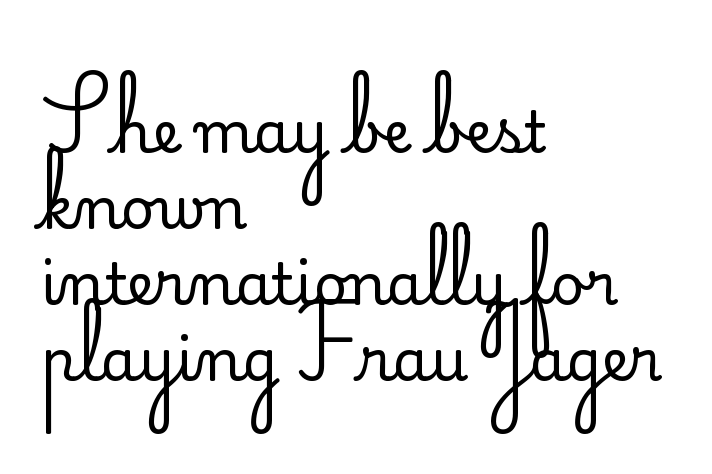
Where is the straight margin? On the left. Students, note that the glyphs here touch the page at normal intervals. Note the varied advance widths — an 'i' is clearly narrower than an 'm'. A bare baseline throughout the passage. Compared with typical paragraphs, the rows here are spaced about the same.
